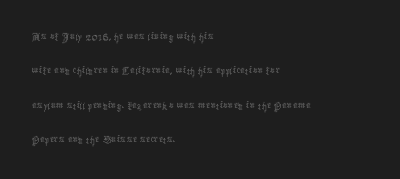
Q: Is the text bold? A: No.
Q: Is the text italic (slanted)? A: No, it is upright.
Q: Is the text underlined? A: No.
Q: How is the paragraph aligned? A: Left-aligned.
Q: Is the spacing between letters normal or unusually wide? A: Normal.
Q: Is the spacing between lines tight, normal or loose? A: Normal.
